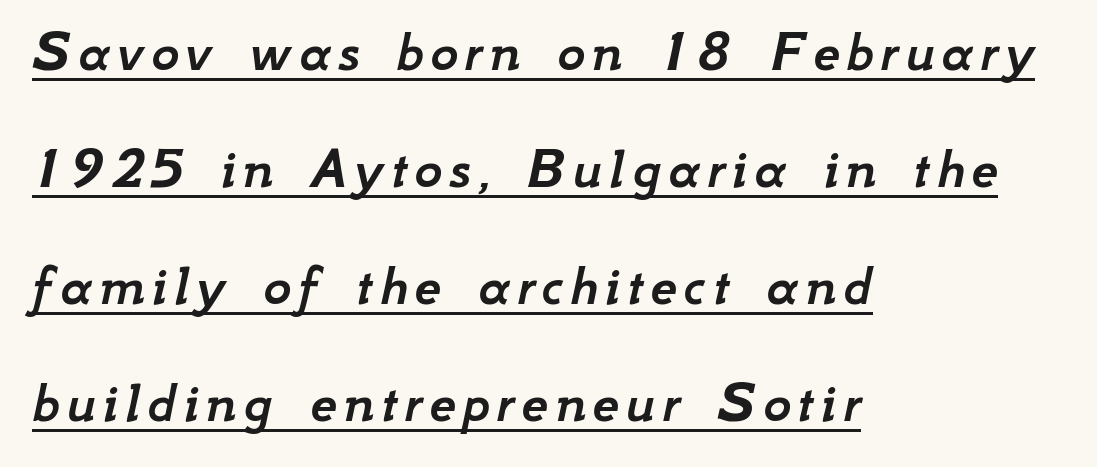
{"italic": "yes", "lean": "right", "slant_degrees": 12, "width": "normal", "stroke_contrast": "low", "x_height": "small", "monospaced": "no", "underline": "yes", "align": "left", "line_spacing": "loose", "line_spacing_ratio": 1.95, "glyph_px": 60}
